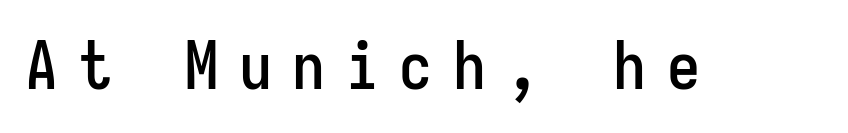
The image shows 66 px condensed sans-serif type, upright, monospaced; set unusually wide letter spacing (+0.31 em), not underlined; low stroke contrast and a medium x-height.
